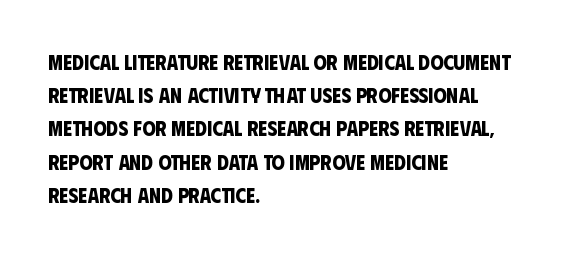
Heavy-handed strokes throughout: this text is bold. Decoration check: the copy has no underline. Leftover space on each line is placed entirely after the last word. What's the leading like? Ordinary, nothing unusual. Each word holds together tightly as a unit, with standard inter-letter gaps.
